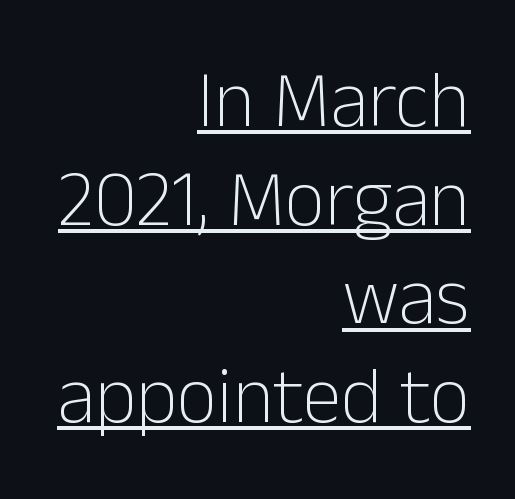
Q: Is the text bold? A: No.
Q: Is the text italic (slanted)? A: No, it is upright.
Q: Is the typeface a serif or a sans-serif typeface? A: Sans-serif.
Q: Is the text underlined? A: Yes.
Q: How is the paragraph aligned? A: Right-aligned.
Q: Is the spacing between letters normal or unusually wide? A: Normal.
Q: Is the spacing between lines tight, normal or loose? A: Normal.
Q: Width (condensed, normal, or wide)? A: Normal.
Q: Stroke contrast? A: Low.
Q: x-height? A: Medium.
Q: Monospaced? A: No.
